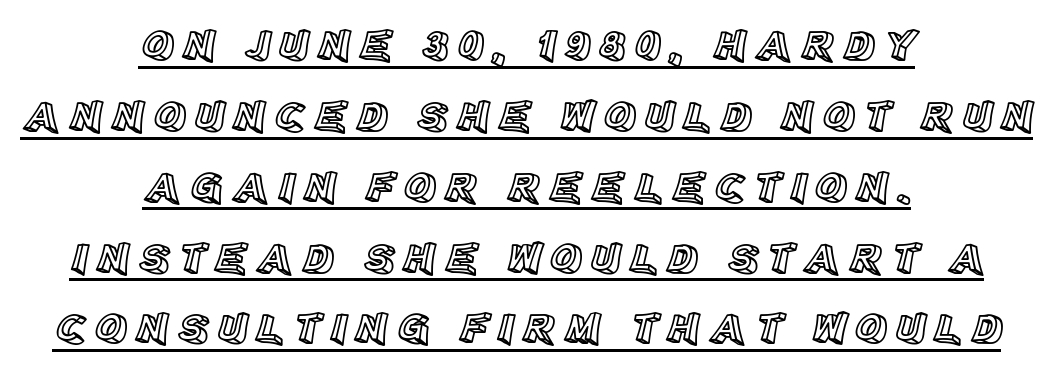
The image shows 44 px text type; set centered, normal line spacing (1.61x), underlined; a large x-height.
